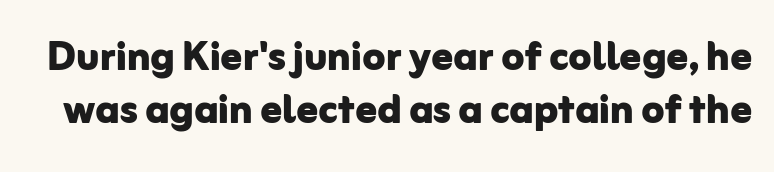
Q: Is the text bold? A: Yes.
Q: Is the text italic (slanted)? A: No, it is upright.
Q: Is the typeface a serif or a sans-serif typeface? A: Sans-serif.
Q: Is the text underlined? A: No.
Q: Is the spacing between letters normal or unusually wide? A: Normal.
Q: Is the spacing between lines tight, normal or loose? A: Tight.
Q: Width (condensed, normal, or wide)? A: Normal.
Q: Stroke contrast? A: Low.
Q: x-height? A: Medium.
Q: Monospaced? A: No.
